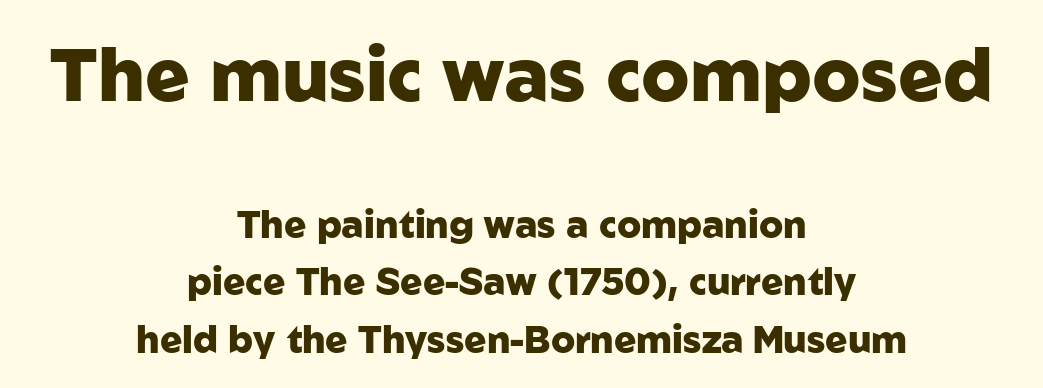
The image shows 74 px heavy sans-serif type, upright; set centered, normal line spacing (1.56x), normal letter spacing, not underlined; the first (top) block is 2.0x larger; low stroke contrast and a medium x-height.
